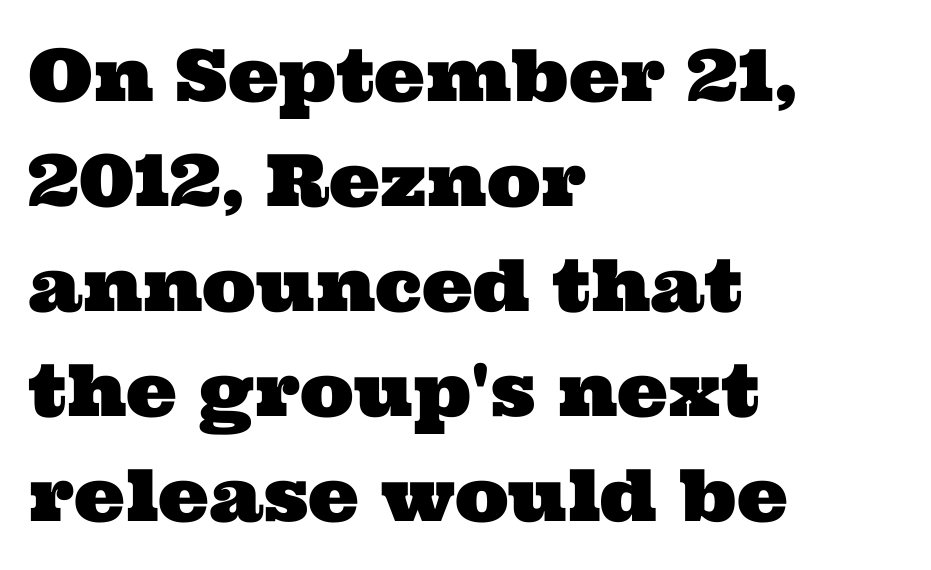
The image shows 72 px wide serif type; set left-aligned, normal line spacing (1.46x), normal letter spacing, not underlined; medium stroke contrast and a medium x-height.
